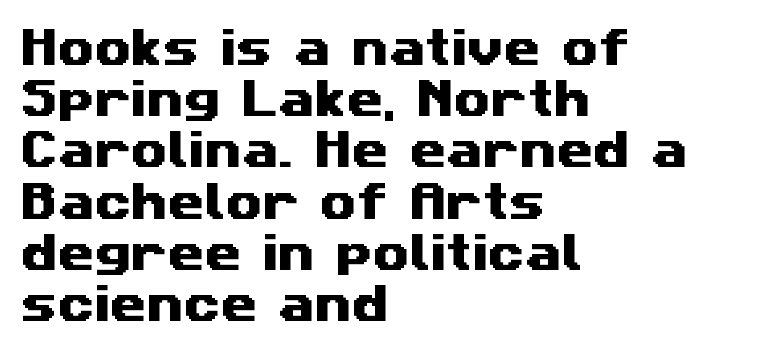
Q: Is the typeface a serif or a sans-serif typeface? A: Sans-serif.
Q: Is the text underlined? A: No.
Q: How is the paragraph aligned? A: Left-aligned.
Q: Is the spacing between letters normal or unusually wide? A: Normal.
Q: Width (condensed, normal, or wide)? A: Wide.
Q: Stroke contrast? A: Medium.
Q: x-height? A: Medium.
Q: Monospaced? A: No.
